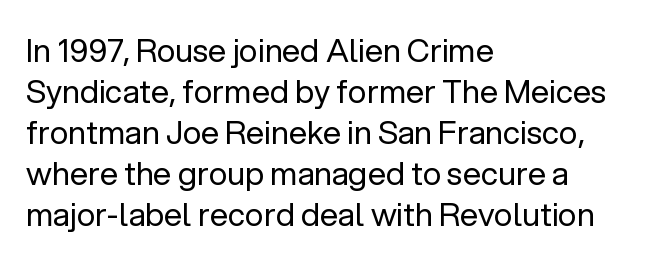
This sample is left-justified, so line endings fall wherever the words run out. Clear beneath every line of the passage. Regular leading. The letterforms sit shoulder to shoulder at normal distance. You could not count columns in this text — the font is proportionally spaced.
